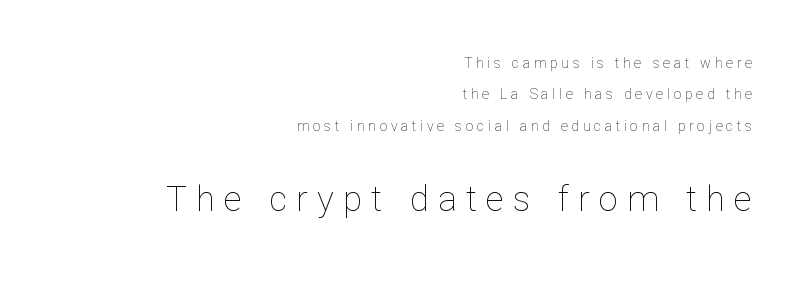
The image shows 35 px thin type, upright; set right-aligned, loose line spacing (2.25x), unusually wide letter spacing (+0.26 em), not underlined; the second (bottom) block is 2.5x larger; low stroke contrast and a medium x-height.
